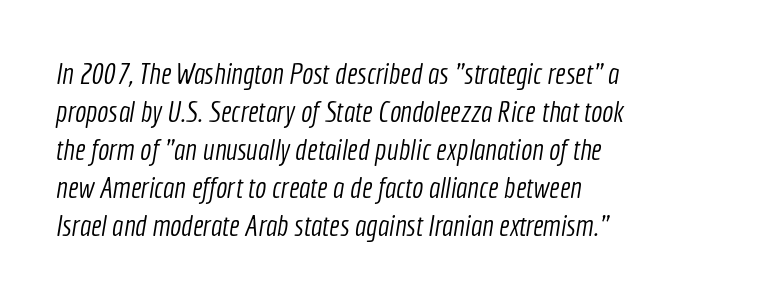
Look at the tracking — it's just the regular setting, nothing added. All the whitespace from short lines collects on the right. Looks like regular typesetting: each glyph gets only the width it needs. Bold? No — there's no thickening of the strokes. Rule under the text: the space is simply empty. The passage shown stacks its lines at a standard gap.
